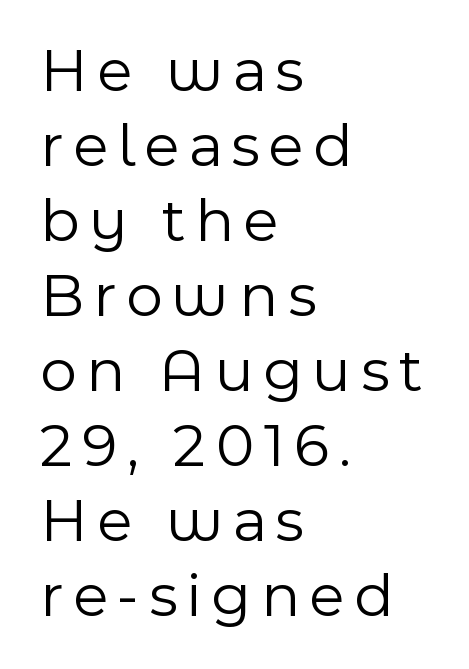
Q: Is the text bold? A: No.
Q: Is the text italic (slanted)? A: No, it is upright.
Q: Is the typeface a serif or a sans-serif typeface? A: Sans-serif.
Q: Is the text underlined? A: No.
Q: How is the paragraph aligned? A: Left-aligned.
Q: Width (condensed, normal, or wide)? A: Normal.
Q: x-height? A: Medium.
Q: Monospaced? A: No.
